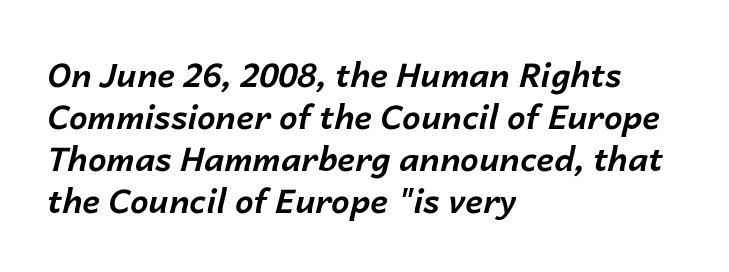
Is the block centered? No — it sits flush against the left margin. Spacing verdict: proportional, widths tailored to each character. This sample keeps an unexceptional amount of space between lines. No extra tracking has been applied to these lines.
